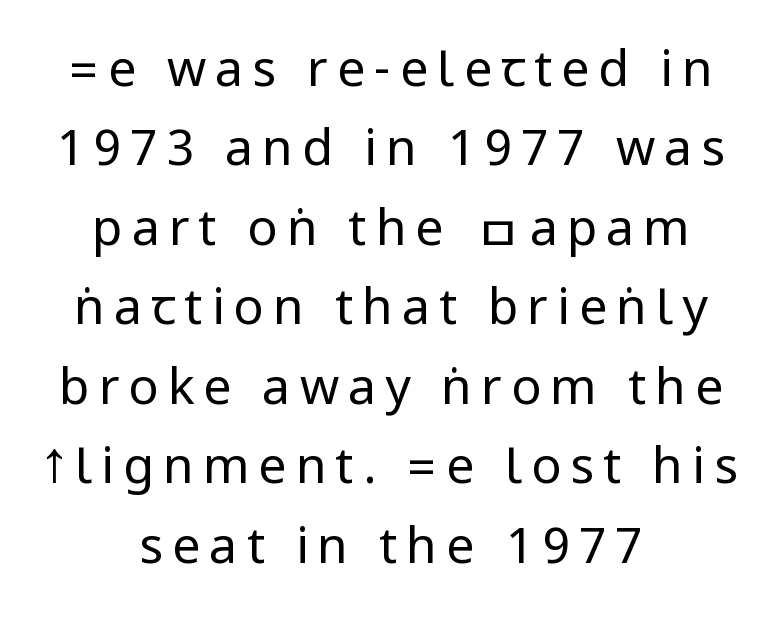
The image shows 50 px regular-weight, condensed sans-serif type, upright; set centered, normal line spacing (1.59x), not underlined; low stroke contrast.
